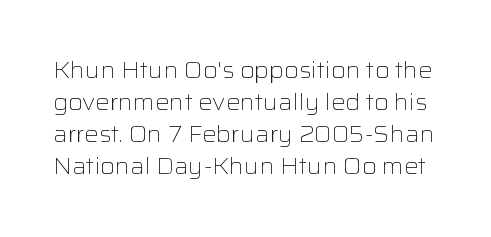
Q: Is the text bold? A: No.
Q: Is the text italic (slanted)? A: No, it is upright.
Q: Is the text underlined? A: No.
Q: Is the spacing between letters normal or unusually wide? A: Normal.
Q: Is the spacing between lines tight, normal or loose? A: Normal.
